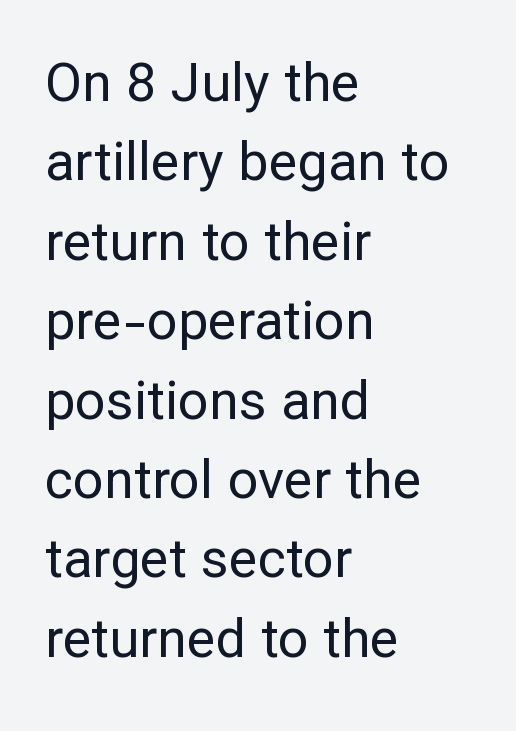
Q: Is the text bold? A: No.
Q: Is the text italic (slanted)? A: No, it is upright.
Q: Is the typeface a serif or a sans-serif typeface? A: Sans-serif.
Q: Is the text underlined? A: No.
Q: How is the paragraph aligned? A: Left-aligned.
Q: Is the spacing between letters normal or unusually wide? A: Normal.
Q: Is the spacing between lines tight, normal or loose? A: Normal.
Q: Width (condensed, normal, or wide)? A: Normal.
Q: Stroke contrast? A: Low.
Q: x-height? A: Medium.
Q: Monospaced? A: No.
